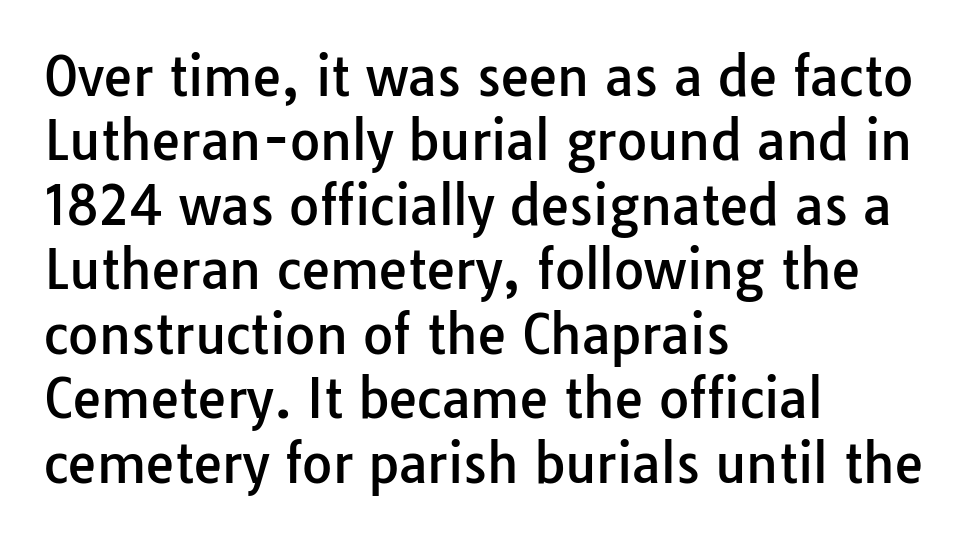
These lines are rendered in a variable-pitch font. Visually the block forms a straight wall on the left and a jagged coastline on the right. There is no visible air inserted between adjacent glyphs. This sample uses an upright cut, with every glyph sitting square on the baseline.
